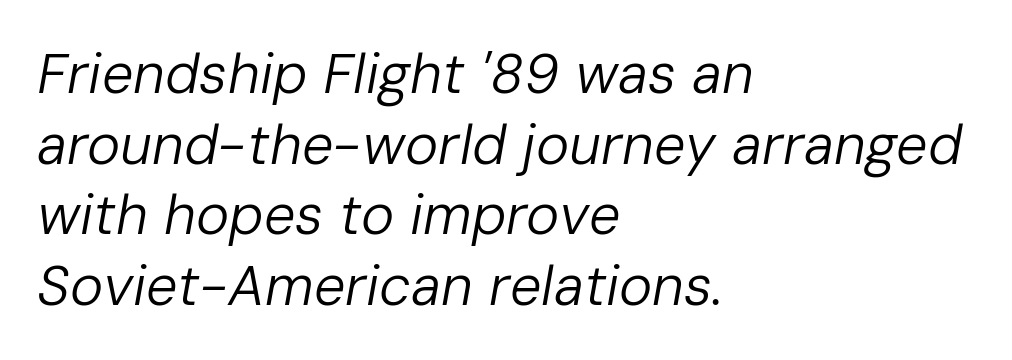
A typesetter would mark this as italic. Each letter keeps its own natural width here, so spacing adapts to shape. The passage shown is not bold in any degree. A typesetter would call this leading conventional body-copy spacing. The tracking reads as untouched default to a designer's eye. Is the block centered? No — it sits flush against the left margin.
